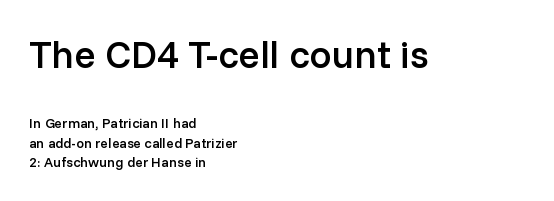
Q: Is the text bold? A: Semi-bold.
Q: Is the text italic (slanted)? A: No, it is upright.
Q: Is the typeface a serif or a sans-serif typeface? A: Sans-serif.
Q: Is the text underlined? A: No.
Q: How is the paragraph aligned? A: Left-aligned.
Q: Is the spacing between letters normal or unusually wide? A: Normal.
Q: Is the spacing between lines tight, normal or loose? A: Normal.
Q: Which block of text is set in a larger size, the first (top) or the second (bottom)? A: The first (top) one.
Q: Width (condensed, normal, or wide)? A: Normal.
Q: Stroke contrast? A: Low.
Q: x-height? A: Medium.
Q: Monospaced? A: No.
